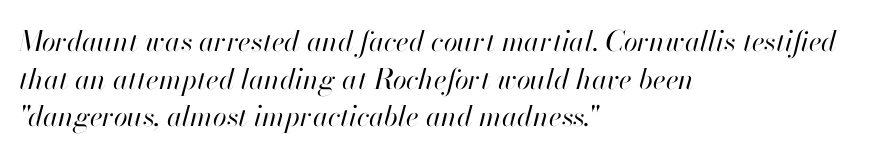
The image shows 28 px regular-weight type, italic (leaning right); set left-aligned, normal line spacing (1.34x), normal letter spacing, not underlined; high stroke contrast and a small x-height.
